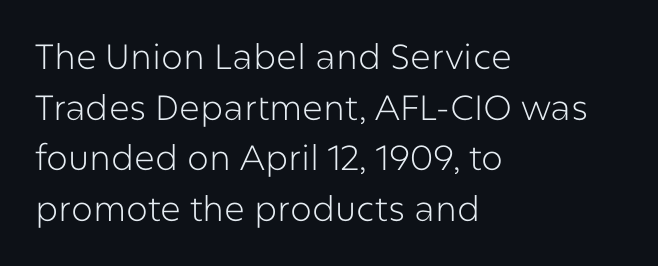
You can tell from the bare stems that sans-serif type was used. Think of a printed novel: that variable character pitch is what you see here. Typeset ragged right — the left edge is the straight one. Tracking here is standard; glyphs follow each other at the usual distance. Rule under the text: the space is simply empty. Is the type heavy? It reads as light-to-regular instead.
